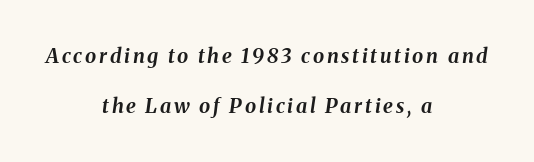
Q: Is the text bold? A: Yes.
Q: Is the text italic (slanted)? A: Yes, it leans right by about 8 degrees.
Q: Is the text underlined? A: No.
Q: How is the paragraph aligned? A: Centered.
Q: Is the spacing between lines tight, normal or loose? A: Loose.
